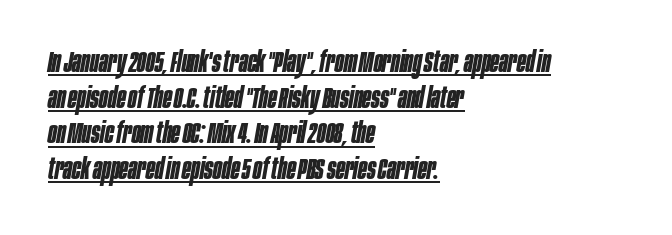
{"italic": "yes", "lean": "right", "slant_degrees": 10, "bold": "yes", "weight": "bold", "width": "condensed", "stroke_contrast": "low", "x_height": "large", "monospaced": "no", "underline": "yes", "align": "left", "line_spacing_ratio": 1.23, "letter_spacing": "normal", "letter_spacing_em": 0.0, "glyph_px": 29}
